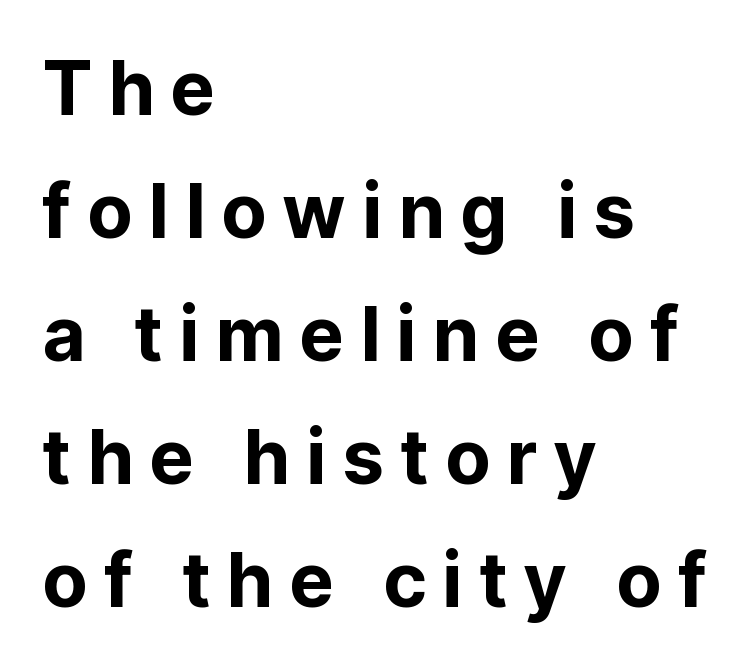
Check where the strokes stop: nothing finishes them off — pure sans. The passage shown has open, widely tracked lettering throughout. Baseline-to-baseline distance is the conventional proportion of letter height. A student would call this left alignment; a typographer would say flush left, rag right.
